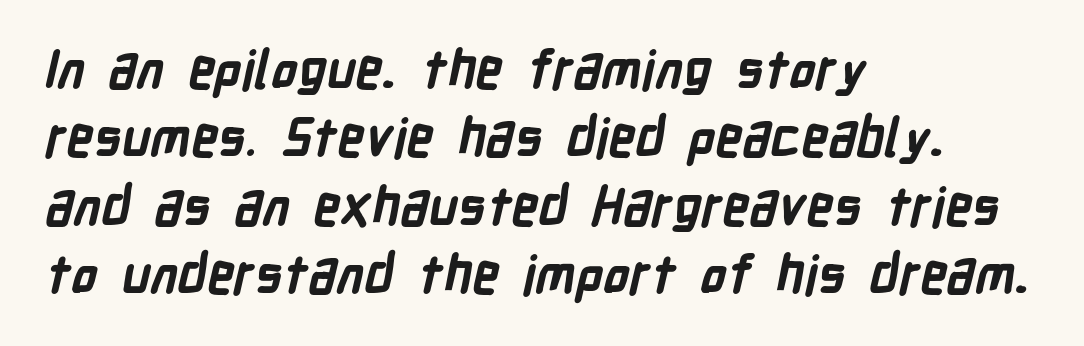
As a designer I'd log this as weight 700, bold. Does extra space separate the letters? No, they use regular spacing. Casual observation: everything's shoved over to the left. Look at the bottom of the vertical strokes: they stop flat, with no serifs.
